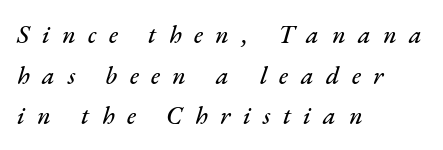
Leading: standard. In terms of letterspacing, this is a distinctly airy, spread setting. Italic: yes, the glyphs are oblique. Lines of text with bare space underneath. The lines in this sample share a left origin and differ only in where they stop.
